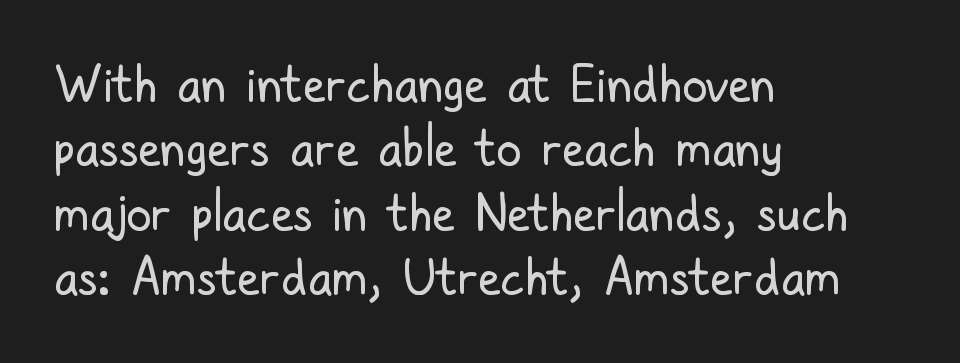
The image shows 50 px regular-weight, condensed sans-serif type, upright; set left-aligned, normal line spacing (1.29x), normal letter spacing, not underlined; low stroke contrast and a medium x-height.
